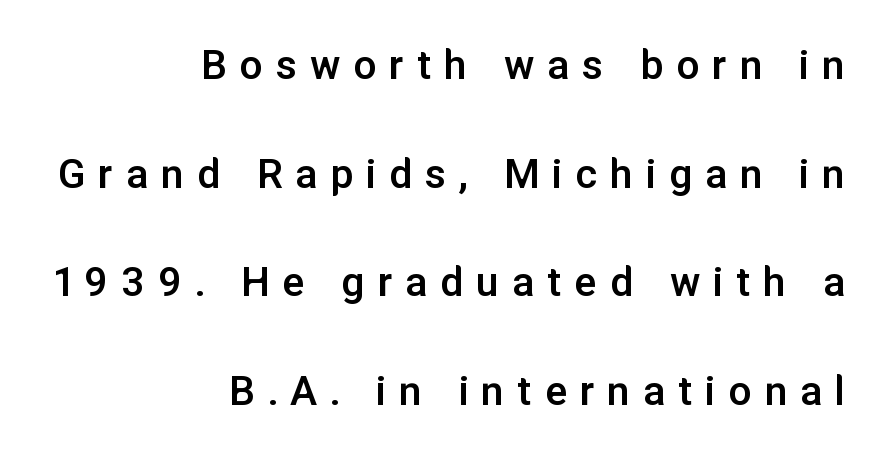
The image shows 46 px semibold sans-serif type, upright; set right-aligned, loose line spacing (2.36x), unusually wide letter spacing (+0.28 em), not underlined; low stroke contrast and a medium x-height.
